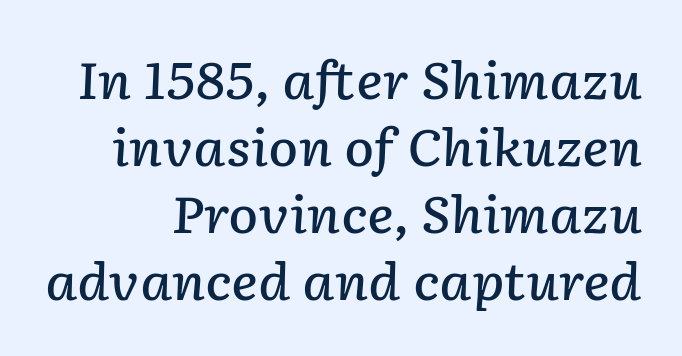
{"italic": "yes", "lean": "right", "slant_degrees": 2, "bold": "semi", "weight": "semibold", "width": "normal", "stroke_contrast": "low", "x_height": "medium", "monospaced": "no", "underline": "no", "line_spacing": "normal", "line_spacing_ratio": 1.34, "letter_spacing": "normal", "letter_spacing_em": 0.0, "glyph_px": 50}
